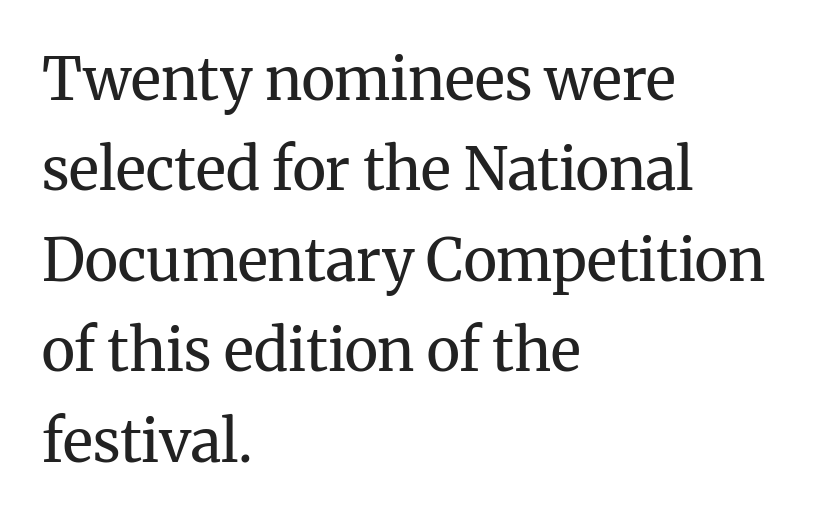
Layout note: lines flush left. When letters stand straight like this, we call the style roman or upright. Is this a fixed-width face? No — the glyphs have proportional, varying widths. Compared with typical body copy, the letter spacing here is the same. Descenders are the only things crossing below the line. Weight: regular or lighter.
